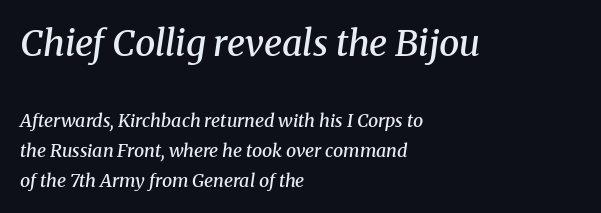
Q: Is the text bold? A: Semi-bold.
Q: Is the text italic (slanted)? A: Yes, it leans right by about 8 degrees.
Q: Is the typeface a serif or a sans-serif typeface? A: Serif.
Q: Is the text underlined? A: No.
Q: How is the paragraph aligned? A: Left-aligned.
Q: Is the spacing between letters normal or unusually wide? A: Normal.
Q: Is the spacing between lines tight, normal or loose? A: Normal.
Q: Which block of text is set in a larger size, the first (top) or the second (bottom)? A: The first (top) one.
Q: Width (condensed, normal, or wide)? A: Normal.
Q: Stroke contrast? A: Medium.
Q: x-height? A: Medium.
Q: Monospaced? A: No.
